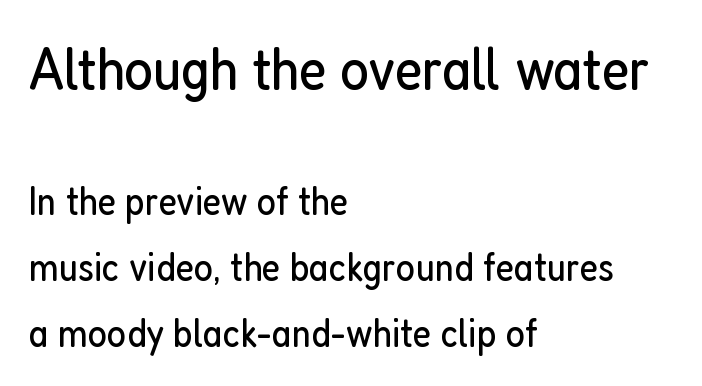
Stems here are at most as thick as an everyday book face. A classic flush-left, rag-right setting is used for this passage. Nope, no serifs anywhere on these letters. A typesetter would call this proportional, since set widths differ per character. Interline gaps are of average width in this sample.
